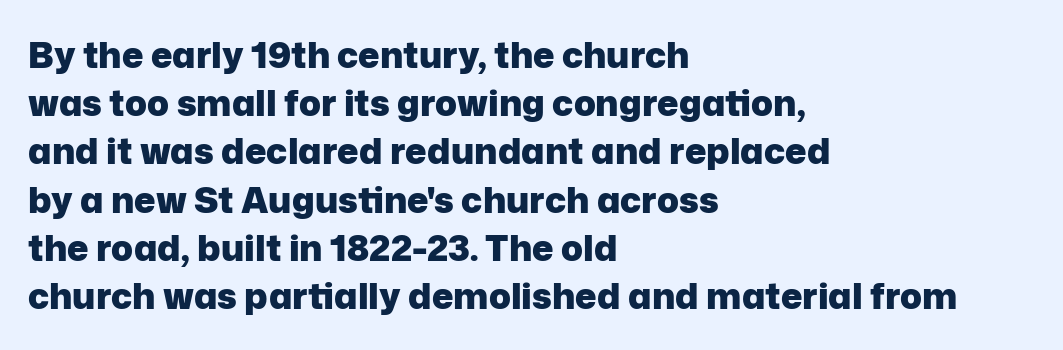
Q: Is the text bold? A: Yes.
Q: Is the text italic (slanted)? A: No, it is upright.
Q: Is the typeface a serif or a sans-serif typeface? A: Sans-serif.
Q: Is the text underlined? A: No.
Q: How is the paragraph aligned? A: Left-aligned.
Q: Is the spacing between letters normal or unusually wide? A: Normal.
Q: Is the spacing between lines tight, normal or loose? A: Normal.
Q: Width (condensed, normal, or wide)? A: Normal.
Q: Stroke contrast? A: Low.
Q: x-height? A: Medium.
Q: Monospaced? A: No.
